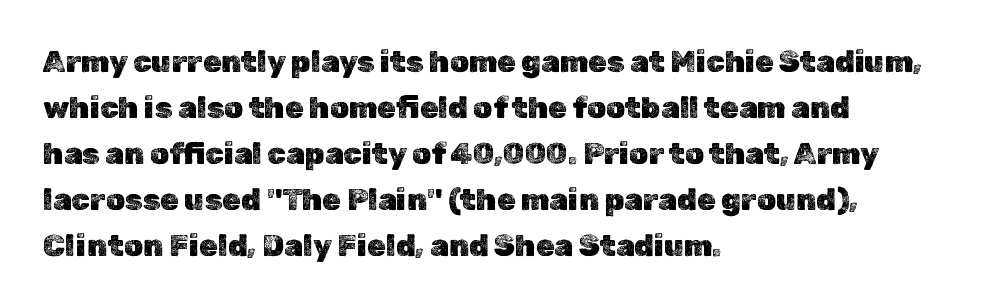
{"italic": "no", "width": "normal", "x_height": "medium", "monospaced": "no", "underline": "no", "align": "left", "line_spacing": "normal", "line_spacing_ratio": 1.53, "letter_spacing": "normal", "letter_spacing_em": 0.0, "glyph_px": 30}
